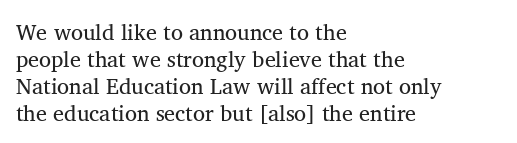
Q: Is the text bold? A: No.
Q: Is the text underlined? A: No.
Q: How is the paragraph aligned? A: Left-aligned.
Q: Is the spacing between letters normal or unusually wide? A: Normal.
